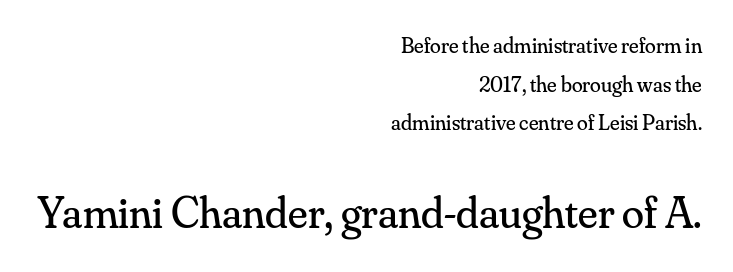
Q: Is the text bold? A: No.
Q: Is the text italic (slanted)? A: No, it is upright.
Q: Is the typeface a serif or a sans-serif typeface? A: Serif.
Q: Is the text underlined? A: No.
Q: How is the paragraph aligned? A: Right-aligned.
Q: Is the spacing between letters normal or unusually wide? A: Normal.
Q: Which block of text is set in a larger size, the first (top) or the second (bottom)? A: The second (bottom) one.
Q: Width (condensed, normal, or wide)? A: Normal.
Q: Stroke contrast? A: Medium.
Q: x-height? A: Small.
Q: Monospaced? A: No.
